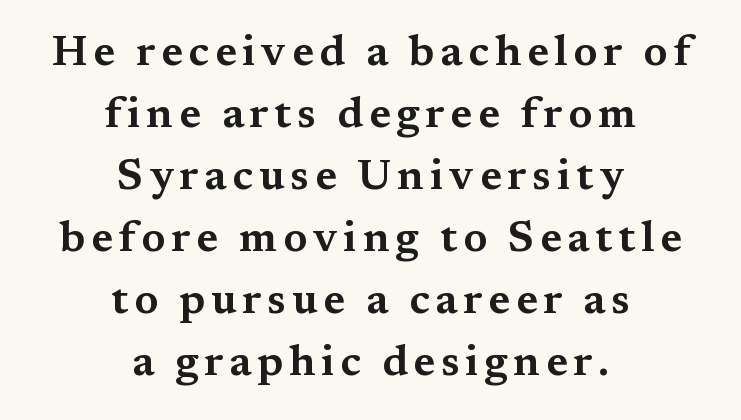
The image shows 43 px wide serif type, upright; set centered, normal line spacing (1.44x), not underlined; medium stroke contrast and a medium x-height.
